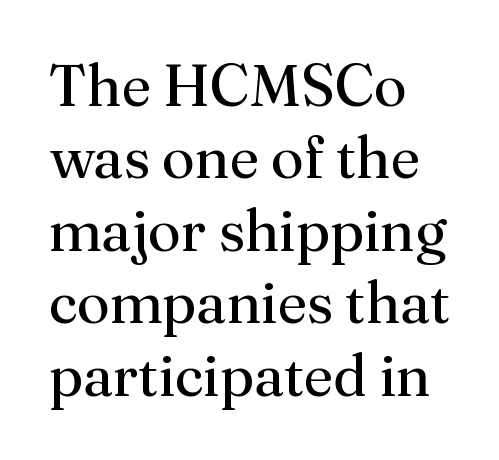
Q: Is the text bold? A: No.
Q: Is the text italic (slanted)? A: No, it is upright.
Q: Is the typeface a serif or a sans-serif typeface? A: Serif.
Q: Is the text underlined? A: No.
Q: How is the paragraph aligned? A: Left-aligned.
Q: Is the spacing between letters normal or unusually wide? A: Normal.
Q: Is the spacing between lines tight, normal or loose? A: Normal.
Q: Width (condensed, normal, or wide)? A: Normal.
Q: Stroke contrast? A: Medium.
Q: x-height? A: Medium.
Q: Monospaced? A: No.
